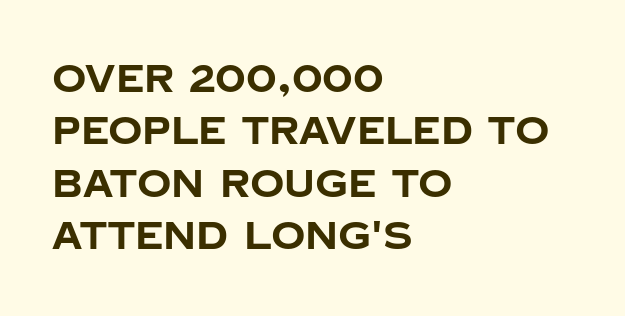
The image shows 38 px bold sans-serif type, upright; set left-aligned, normal line spacing (1.38x), normal letter spacing, not underlined; low stroke contrast and a large x-height.
